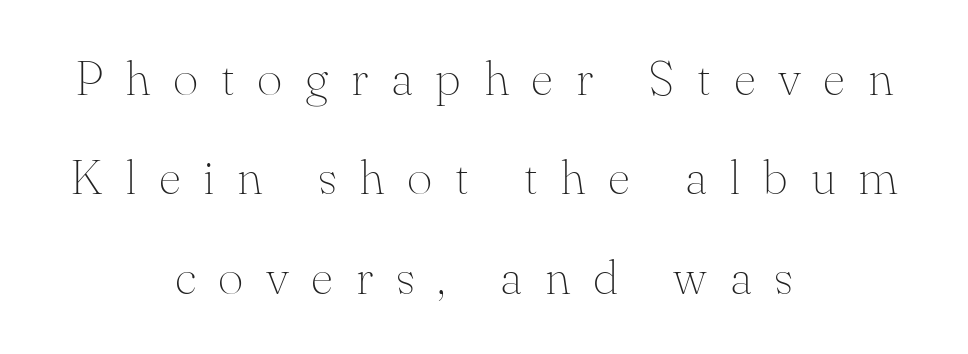
Q: Is the text bold? A: No.
Q: Is the text italic (slanted)? A: No, it is upright.
Q: Is the typeface a serif or a sans-serif typeface? A: Serif.
Q: Is the text underlined? A: No.
Q: How is the paragraph aligned? A: Centered.
Q: Is the spacing between letters normal or unusually wide? A: Unusually wide.
Q: Is the spacing between lines tight, normal or loose? A: Loose.
Q: Width (condensed, normal, or wide)? A: Normal.
Q: Stroke contrast? A: Medium.
Q: x-height? A: Small.
Q: Monospaced? A: No.
